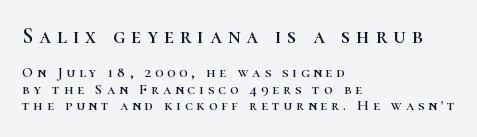
The designer gave the opening block more size than the closing block. The foot of each line stays bare and open. Short and long lines alike share a common starting point at left. Display-style spreading of the glyphs; the letterfit is very open.
